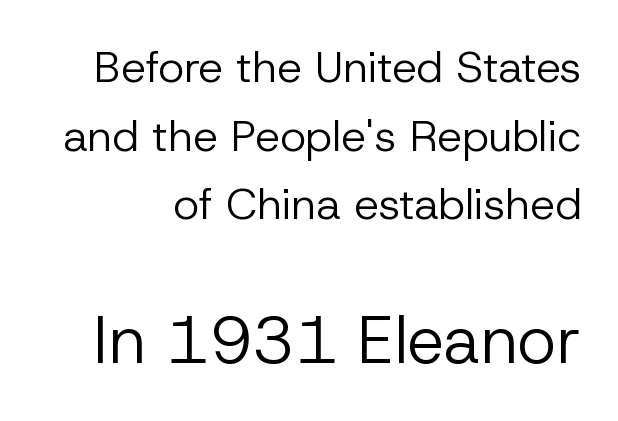
Q: Is the text bold? A: No.
Q: Is the text italic (slanted)? A: No, it is upright.
Q: Is the typeface a serif or a sans-serif typeface? A: Sans-serif.
Q: Is the text underlined? A: No.
Q: Is the spacing between letters normal or unusually wide? A: Normal.
Q: Is the spacing between lines tight, normal or loose? A: Normal.
Q: Which block of text is set in a larger size, the first (top) or the second (bottom)? A: The second (bottom) one.
Q: Width (condensed, normal, or wide)? A: Normal.
Q: Stroke contrast? A: Low.
Q: x-height? A: Medium.
Q: Monospaced? A: No.
